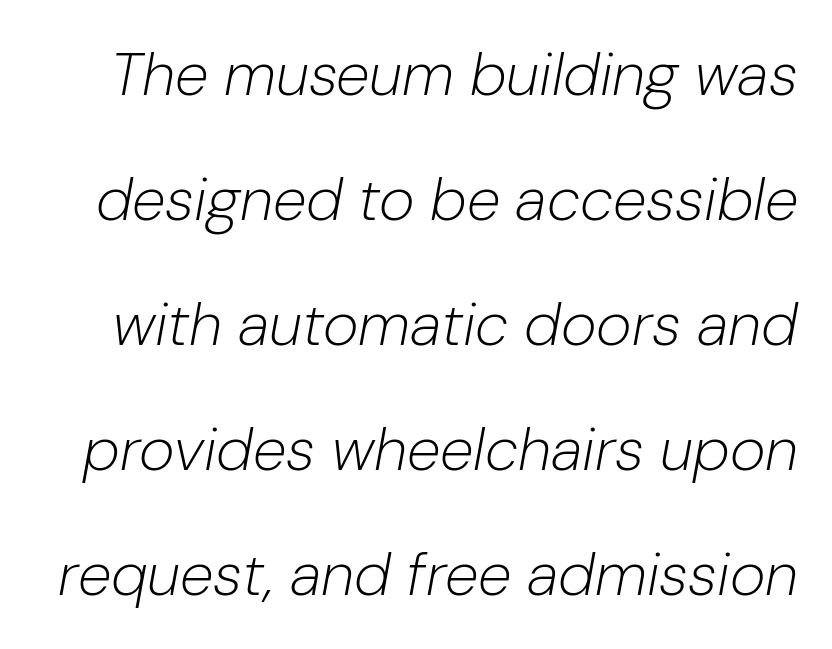
{"italic": "yes", "lean": "right", "slant_degrees": 10, "bold": "no", "weight": "light", "width": "normal", "stroke_contrast": "low", "x_height": "medium", "monospaced": "no", "underline": "no", "line_spacing": "loose", "line_spacing_ratio": 2.05, "letter_spacing": "normal", "letter_spacing_em": 0.0, "glyph_px": 61}
